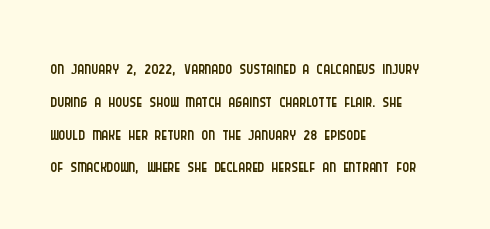
{"italic": "no", "bold": "no", "underline": "no", "align": "left", "line_spacing": "normal", "line_spacing_ratio": 1.26, "letter_spacing": "normal", "letter_spacing_em": 0.0, "glyph_px": 26}
